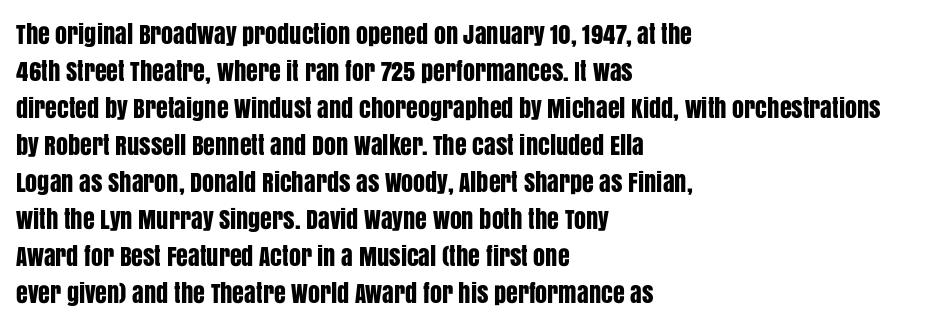
Q: Is the text italic (slanted)? A: No, it is upright.
Q: Is the text underlined? A: No.
Q: How is the paragraph aligned? A: Left-aligned.
Q: Is the spacing between letters normal or unusually wide? A: Normal.
Q: Is the spacing between lines tight, normal or loose? A: Normal.
